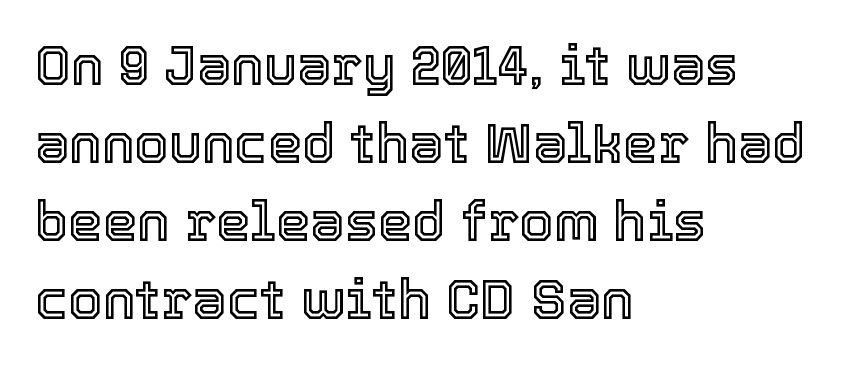
The image shows 55 px text type, upright; set left-aligned, normal line spacing (1.42x), normal letter spacing, not underlined; a medium x-height.
